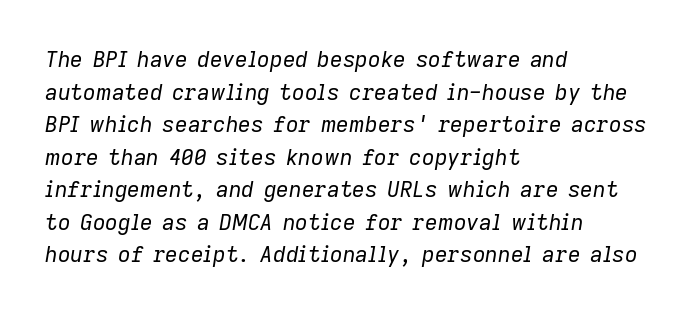
Would a proofreader flag this as italicized? Yes. The gap between lines stays unmarked. Ink coverage per letter is moderate at most. These lines are set flush left with a ragged right edge.
